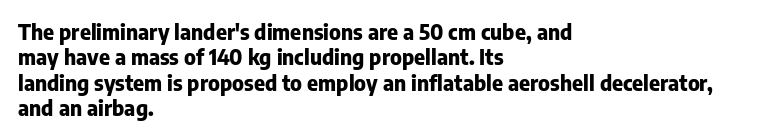
The gaps between neighbouring characters are ordinary and unremarkable. Heavy, bold letterforms. Posture: straight, roman, zero tilt. Caption: multi-line text, flush left, ragged right. Clear beneath every line of the passage.
